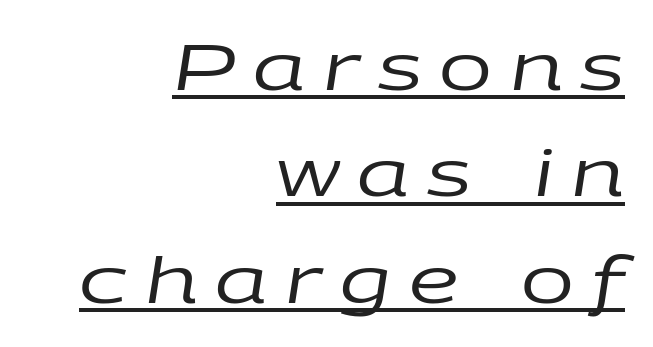
Q: Is the text bold? A: No.
Q: Is the text italic (slanted)? A: Yes, it leans right by about 9 degrees.
Q: Is the text underlined? A: Yes.
Q: How is the paragraph aligned? A: Right-aligned.
Q: Is the spacing between letters normal or unusually wide? A: Unusually wide.
Q: Is the spacing between lines tight, normal or loose? A: Normal.
Q: Width (condensed, normal, or wide)? A: Wide.
Q: Stroke contrast? A: Low.
Q: x-height? A: Large.
Q: Monospaced? A: No.
